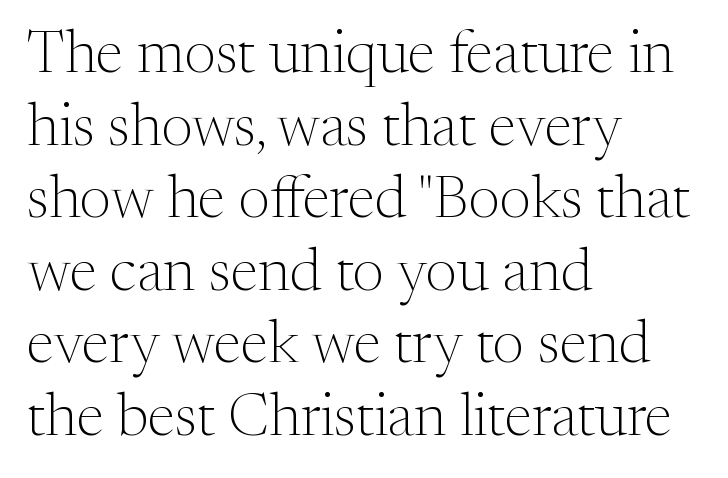
Q: Is the text bold? A: No.
Q: Is the text italic (slanted)? A: No, it is upright.
Q: Is the typeface a serif or a sans-serif typeface? A: Serif.
Q: Is the text underlined? A: No.
Q: How is the paragraph aligned? A: Left-aligned.
Q: Is the spacing between letters normal or unusually wide? A: Normal.
Q: Width (condensed, normal, or wide)? A: Normal.
Q: Stroke contrast? A: Medium.
Q: x-height? A: Medium.
Q: Monospaced? A: No.
